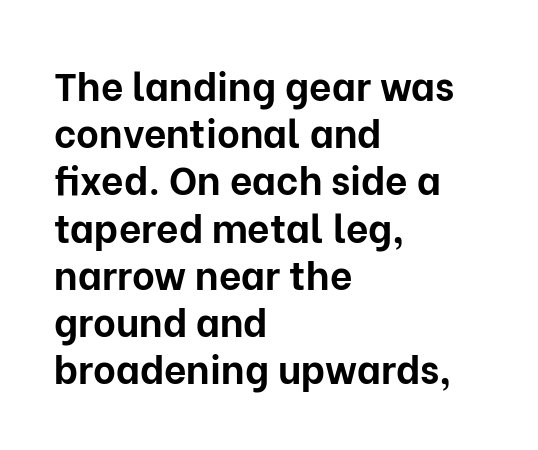
Q: Is the text bold? A: Yes.
Q: Is the text italic (slanted)? A: No, it is upright.
Q: Is the typeface a serif or a sans-serif typeface? A: Sans-serif.
Q: Is the text underlined? A: No.
Q: How is the paragraph aligned? A: Left-aligned.
Q: Is the spacing between letters normal or unusually wide? A: Normal.
Q: Width (condensed, normal, or wide)? A: Normal.
Q: Stroke contrast? A: Low.
Q: x-height? A: Medium.
Q: Monospaced? A: No.
